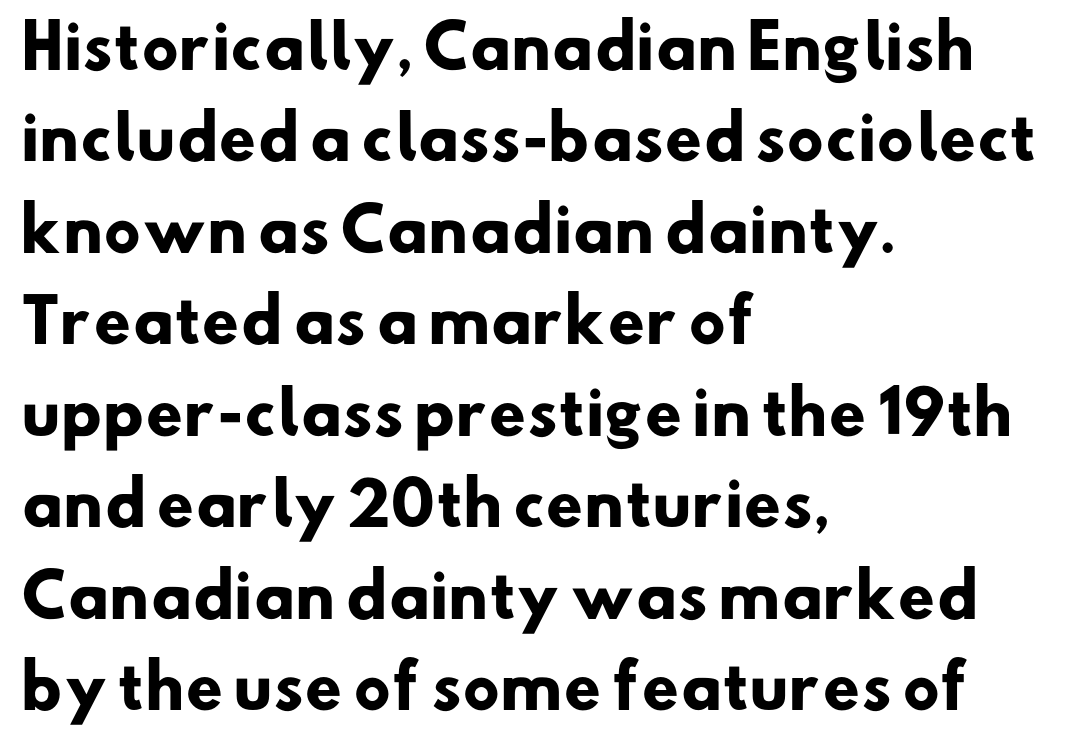
The image shows 59 px heavy sans-serif type; set left-aligned, normal line spacing (1.55x), normal letter spacing, not underlined; low stroke contrast and a small x-height.
